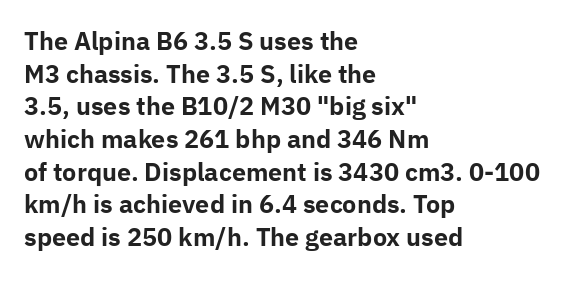
{"italic": "no", "bold": "yes", "underline": "no", "align": "left", "line_spacing": "normal", "line_spacing_ratio": 1.36, "letter_spacing": "normal", "letter_spacing_em": 0.0, "glyph_px": 24}
